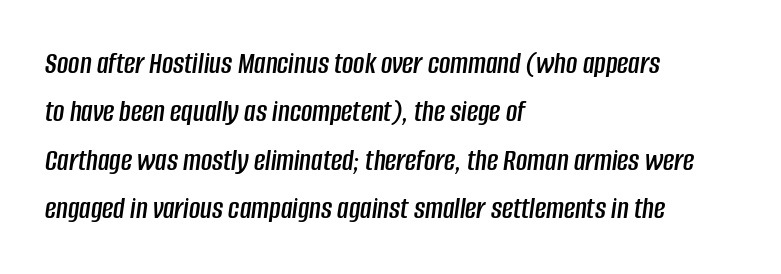
The designer left line spacing at the default. The paragraph shown leans on its left margin. Students, note that the glyphs here touch the page at normal intervals. A bare baseline throughout the passage. The letters advance in unequal steps, a hallmark of proportional type.
